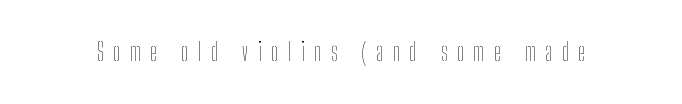
{"italic": "no", "bold": "no", "underline": "no", "letter_spacing": "wide", "letter_spacing_em": 0.41, "glyph_px": 24}
